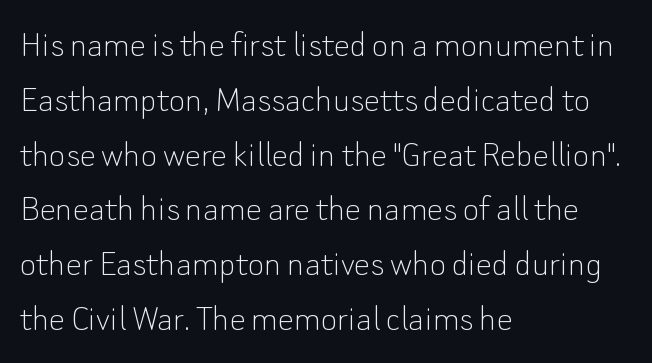
{"serif": "no", "italic": "no", "bold": "no", "weight": "thin", "width": "normal", "stroke_contrast": "low", "x_height": "small", "monospaced": "no", "underline": "no", "align": "left", "line_spacing": "normal", "line_spacing_ratio": 1.37, "letter_spacing": "normal", "letter_spacing_em": 0.0, "glyph_px": 40}
